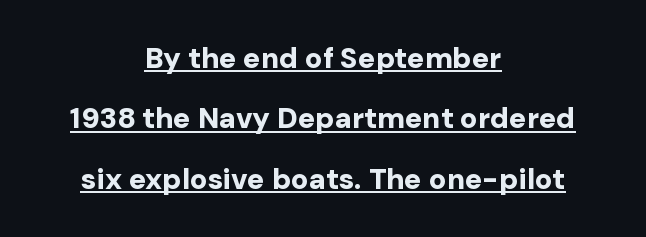
The image shows 29 px bold sans-serif type, upright; set centered, loose line spacing (2.08x), normal letter spacing, underlined; low stroke contrast and a medium x-height.
